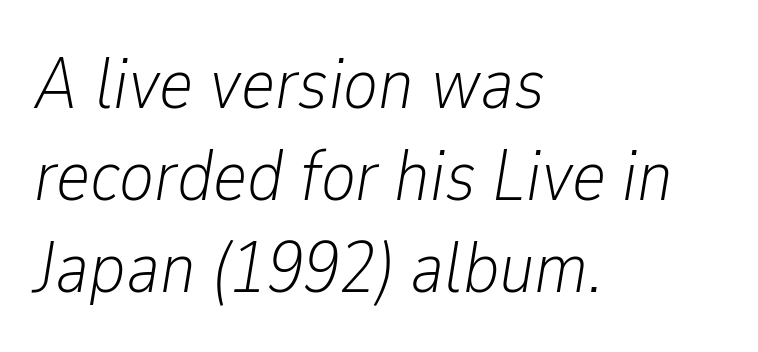
Q: Is the text bold? A: No.
Q: Is the text italic (slanted)? A: Yes, it leans right by about 9 degrees.
Q: Is the text underlined? A: No.
Q: How is the paragraph aligned? A: Left-aligned.
Q: Is the spacing between letters normal or unusually wide? A: Normal.
Q: Is the spacing between lines tight, normal or loose? A: Normal.
Q: Width (condensed, normal, or wide)? A: Condensed.
Q: Stroke contrast? A: Low.
Q: x-height? A: Medium.
Q: Monospaced? A: No.
